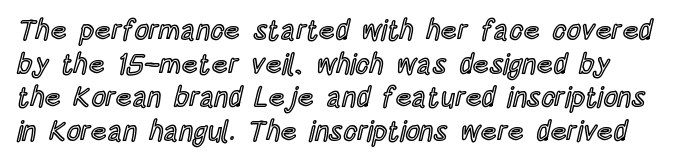
Check the space under the baseline: it is left empty. The letters advance in unequal steps, a hallmark of proportional type. The letterforms sit shoulder to shoulder at normal distance.
